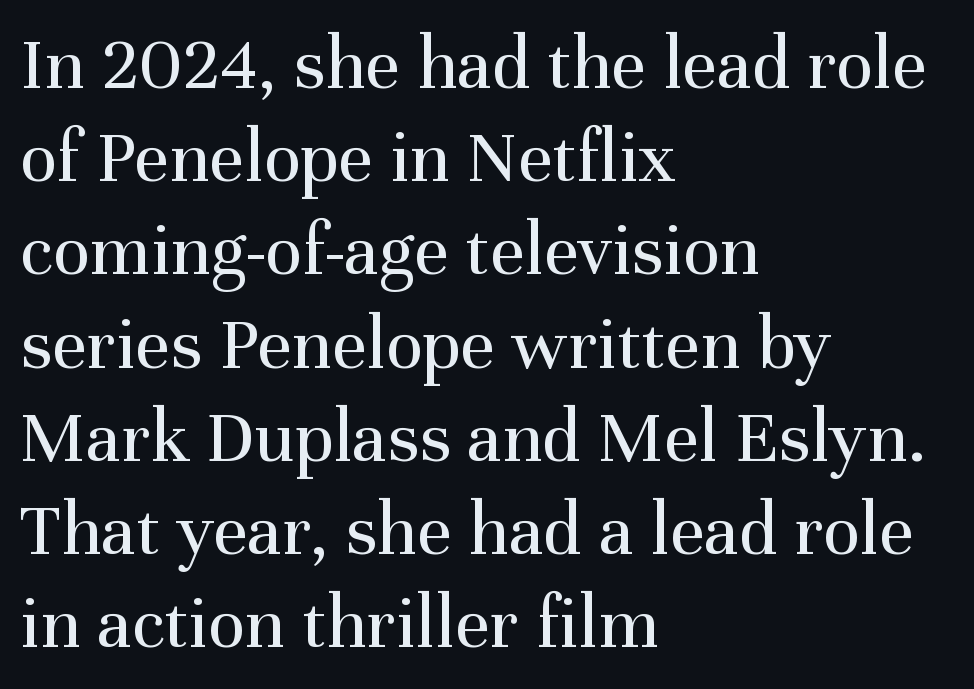
No extra ink here — the face is not bold. I'd call this a serif setting — the letters wear small feet. The type is set solid horizontally, with unmodified tracking. Does the lettering tilt? It doesn't — this is upright. A bare baseline throughout the passage. Every row of glyphs begins at an identical x-position on the left.
